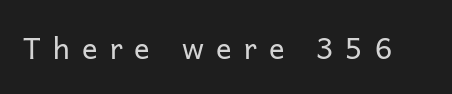
The image shows 29 px regular-weight sans-serif type, upright; set unusually wide letter spacing (+0.42 em), not underlined; low stroke contrast and a medium x-height.
